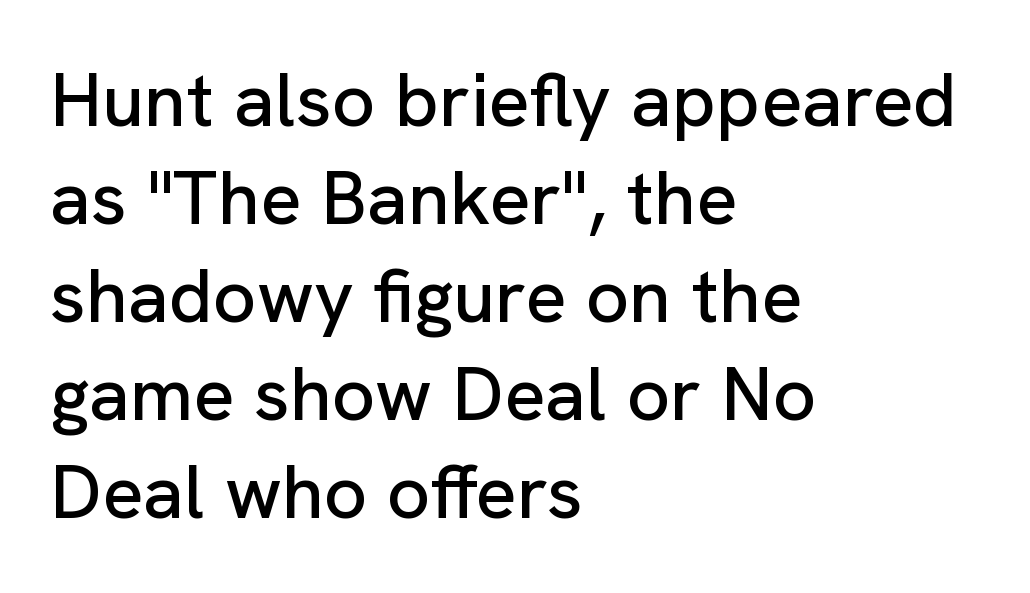
Unlike italic type, these characters show no tilt at all. Inter-character spacing is left at the font's built-in metrics. Every row of glyphs begins at an identical x-position on the left. This sample keeps an unexceptional amount of space between lines. Typographically, this falls in the sans-serif category. Spacing verdict: proportional, widths tailored to each character.
